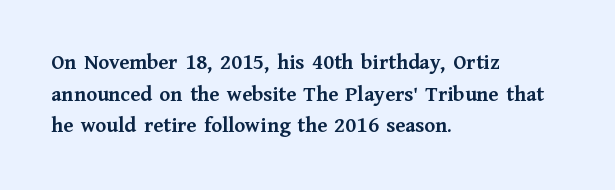
Q: Is the text bold? A: Yes.
Q: Is the text italic (slanted)? A: No, it is upright.
Q: Is the text underlined? A: No.
Q: How is the paragraph aligned? A: Left-aligned.
Q: Is the spacing between letters normal or unusually wide? A: Normal.
Q: Is the spacing between lines tight, normal or loose? A: Normal.
